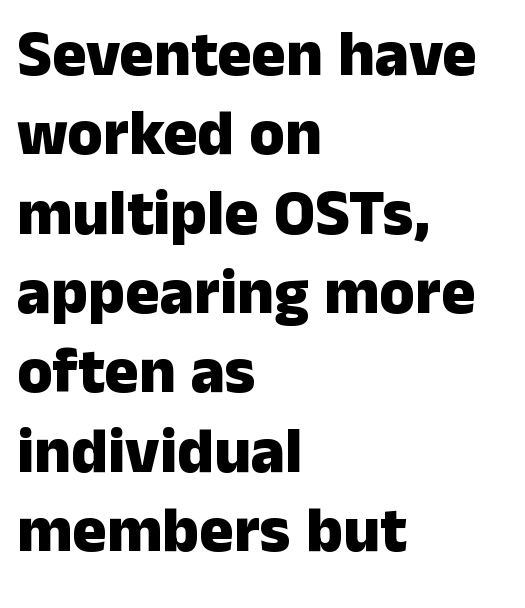
The axis of the letterforms is exactly vertical. The rendering uses natural spacing where letterforms have individual widths. In terms of weight, the rendering is a true, heavy bold. Glyph-to-glyph distance matches everyday printed text. All the whitespace from short lines collects on the right.
